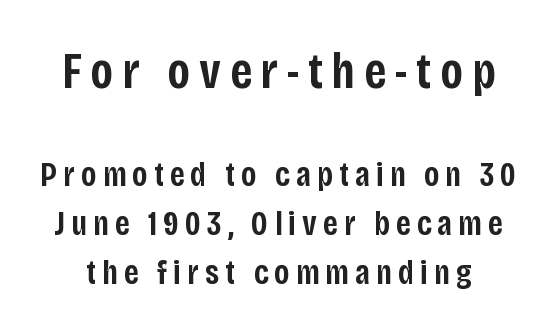
Q: Is the text bold? A: Semi-bold.
Q: Is the text italic (slanted)? A: No, it is upright.
Q: Is the typeface a serif or a sans-serif typeface? A: Sans-serif.
Q: Is the text underlined? A: No.
Q: Is the spacing between lines tight, normal or loose? A: Normal.
Q: Which block of text is set in a larger size, the first (top) or the second (bottom)? A: The first (top) one.
Q: Width (condensed, normal, or wide)? A: Condensed.
Q: Stroke contrast? A: Low.
Q: x-height? A: Large.
Q: Monospaced? A: No.
